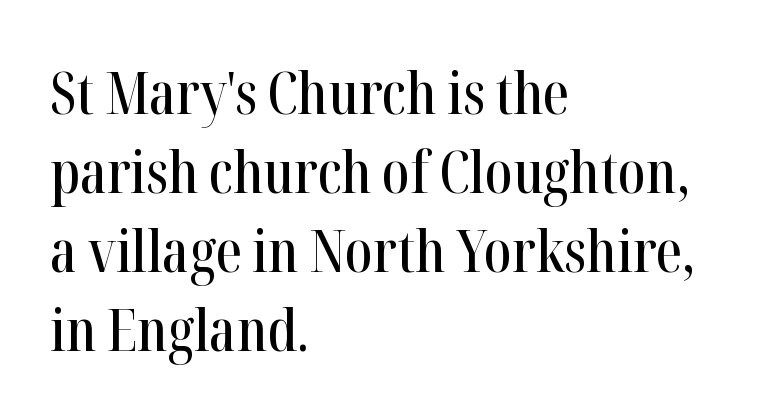
{"serif": "yes", "italic": "no", "width": "condensed", "stroke_contrast": "high", "x_height": "medium", "monospaced": "no", "underline": "no", "align": "left", "line_spacing": "normal", "line_spacing_ratio": 1.34, "letter_spacing": "normal", "letter_spacing_em": 0.0, "glyph_px": 59}
